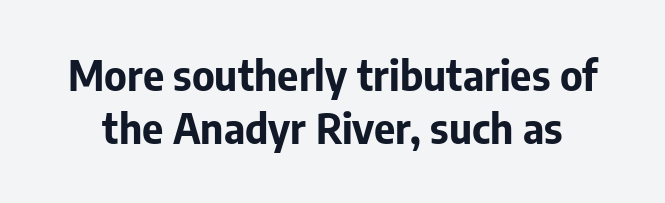
{"serif": "no", "italic": "no", "bold": "yes", "weight": "bold", "width": "normal", "stroke_contrast": "low", "x_height": "medium", "monospaced": "no", "underline": "no", "line_spacing": "normal", "line_spacing_ratio": 1.3, "letter_spacing": "normal", "letter_spacing_em": 0.0, "glyph_px": 41}
